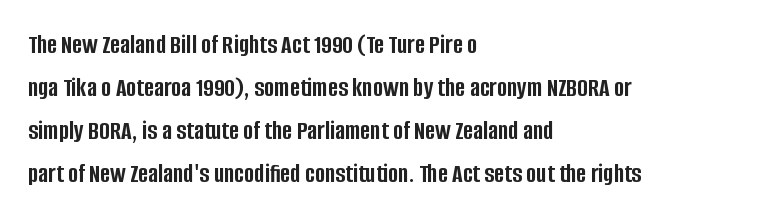
{"italic": "no", "bold": "yes", "underline": "no", "align": "left", "line_spacing": "normal", "line_spacing_ratio": 1.59, "letter_spacing": "normal", "letter_spacing_em": 0.0, "glyph_px": 27}
